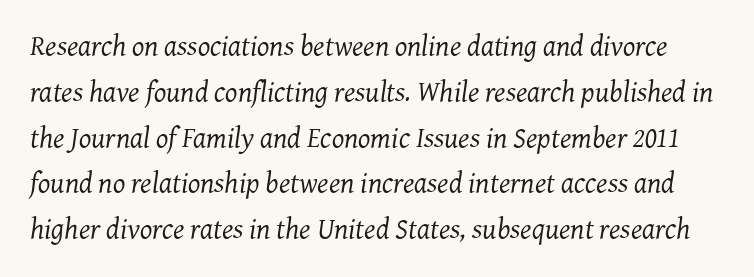
The rendering applies a slant to the glyphs. Quick note: interline space is typical. Quick note: underline off. Character widths vary here, with narrow letters taking less room than wide ones. These glyphs show unthickened strokes, regular width or finer.
